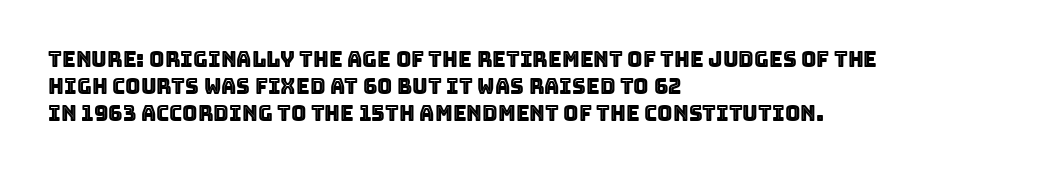
The image shows 21 px text type, upright; set left-aligned, normal line spacing (1.29x), normal letter spacing, not underlined.
